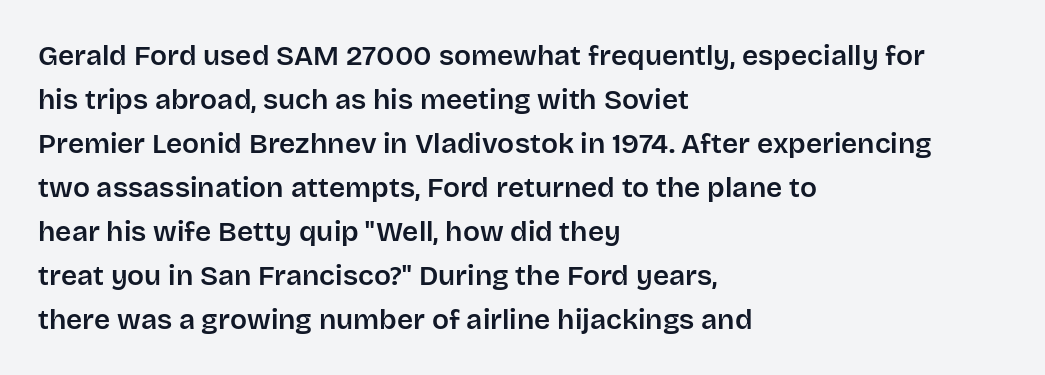
These lines keep a tight, regular rhythm from letter to letter. Observe the absence of serifs on each vertical stroke in this sample. The words here are not underlined. Do the characters align in a grid? No, the font is proportional. Line spacing here is normal.
